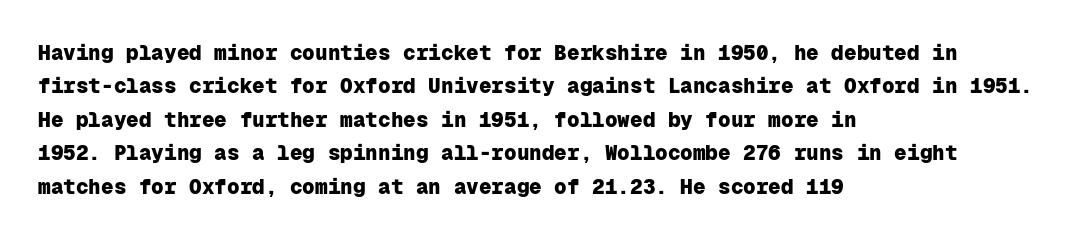
The lines sit at an ordinary, default distance from one another. Bare-footed words on every line. The rendering uses a bold face; every stroke is thick and dark. Posture: upright roman.
